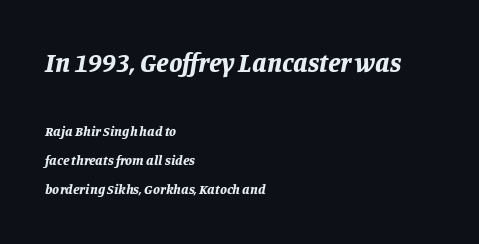
{"italic": "yes", "lean": "right", "slant_degrees": 11, "bold": "yes", "underline": "no", "align": "left", "line_spacing": "loose", "line_spacing_ratio": 2.07, "letter_spacing": "normal", "letter_spacing_em": 0.0, "larger_block": "first", "size_ratio": 1.93, "glyph_px": 27}
